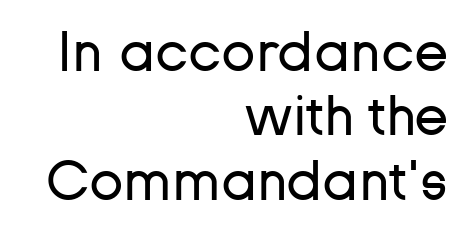
Q: Is the text bold? A: No.
Q: Is the text italic (slanted)? A: No, it is upright.
Q: Is the typeface a serif or a sans-serif typeface? A: Sans-serif.
Q: Is the text underlined? A: No.
Q: How is the paragraph aligned? A: Right-aligned.
Q: Is the spacing between letters normal or unusually wide? A: Normal.
Q: Is the spacing between lines tight, normal or loose? A: Tight.
Q: Width (condensed, normal, or wide)? A: Normal.
Q: Stroke contrast? A: Low.
Q: x-height? A: Medium.
Q: Monospaced? A: No.
